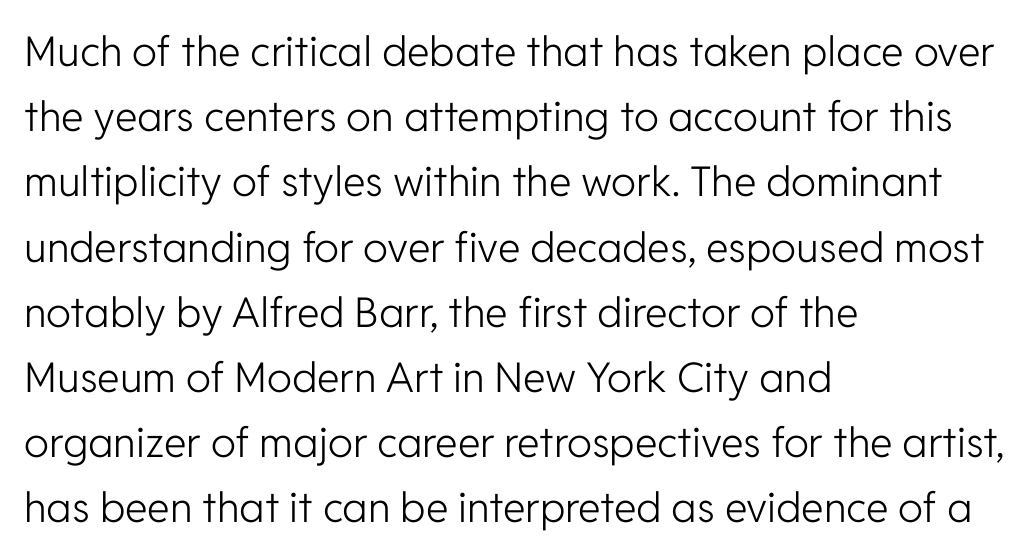
{"serif": "no", "italic": "no", "bold": "no", "weight": "light", "width": "normal", "stroke_contrast": "low", "x_height": "medium", "monospaced": "no", "underline": "no", "align": "left", "line_spacing": "normal", "line_spacing_ratio": 1.59, "letter_spacing": "normal", "letter_spacing_em": 0.0, "glyph_px": 41}
